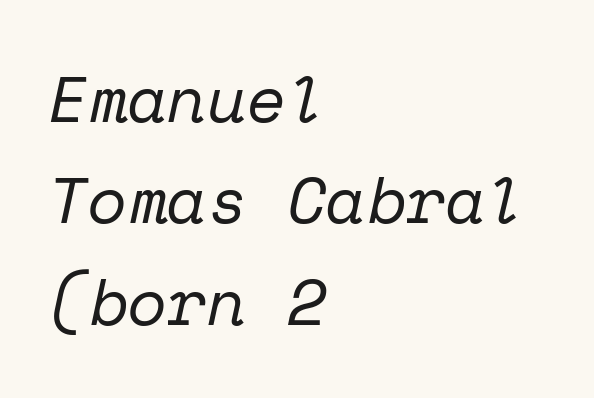
Typeset ragged right — the left edge is the straight one. Classification — serif. Whoever set this chose a conventional vertical rhythm. The zone under the glyphs is completely vacant. Standard letterfit; no display-style spreading of the glyphs.
